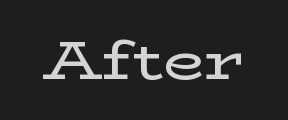
{"serif": "yes", "italic": "no", "width": "wide", "stroke_contrast": "low", "x_height": "medium", "monospaced": "no", "underline": "no", "letter_spacing": "normal", "letter_spacing_em": 0.0, "glyph_px": 54}
